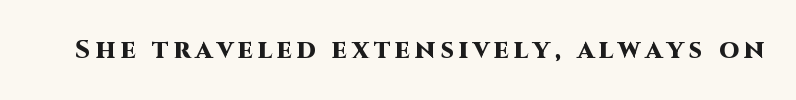
The image shows 26 px bold type, upright; set not underlined.
